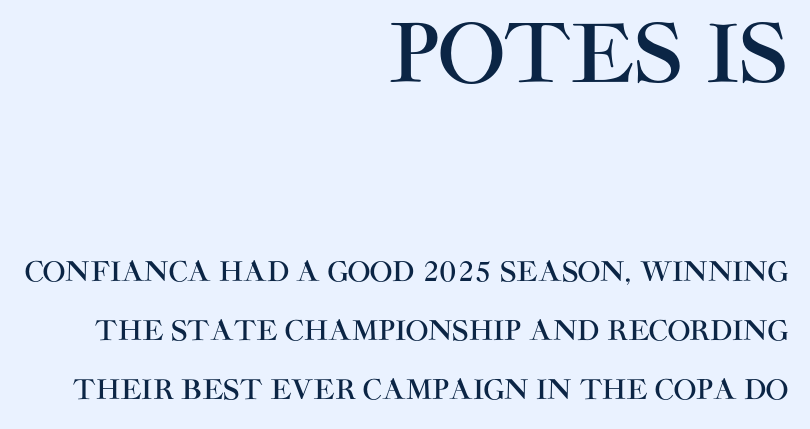
The image shows 80 px sans-serif type, upright; set right-aligned, loose line spacing (2.18x), normal letter spacing, not underlined; the first (top) block is 2.96x larger; high stroke contrast and a large x-height.
